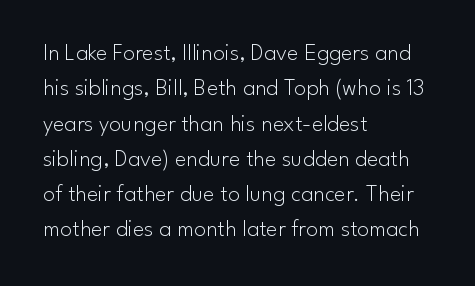
The image shows 24 px text type, upright; set left-aligned, normal line spacing (1.47x), normal letter spacing, not underlined.
